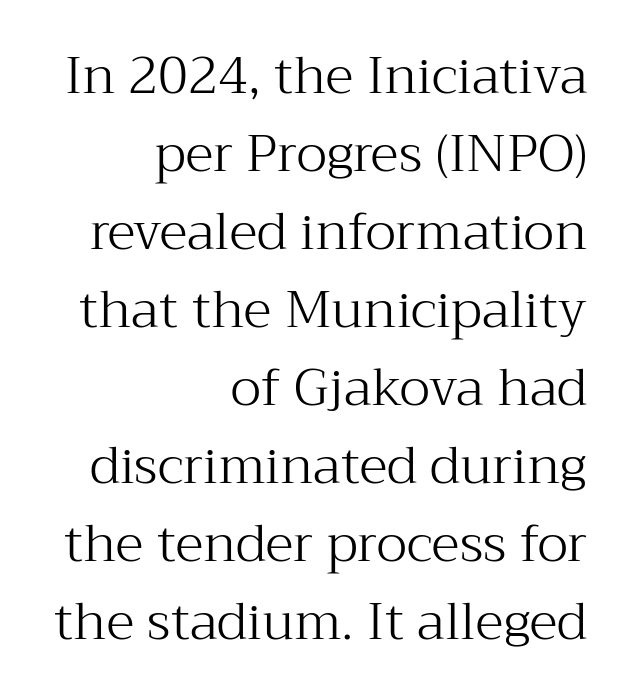
{"serif": "yes", "italic": "no", "bold": "no", "weight": "light", "width": "normal", "stroke_contrast": "medium", "x_height": "medium", "monospaced": "no", "underline": "no", "align": "right", "line_spacing": "normal", "line_spacing_ratio": 1.5, "letter_spacing": "normal", "letter_spacing_em": 0.0, "glyph_px": 52}
